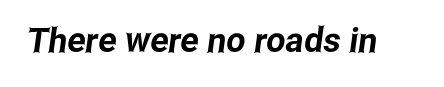
Q: Is the typeface a serif or a sans-serif typeface? A: Sans-serif.
Q: Is the text underlined? A: No.
Q: Is the spacing between letters normal or unusually wide? A: Normal.
Q: Width (condensed, normal, or wide)? A: Condensed.
Q: Stroke contrast? A: Low.
Q: x-height? A: Medium.
Q: Monospaced? A: No.
